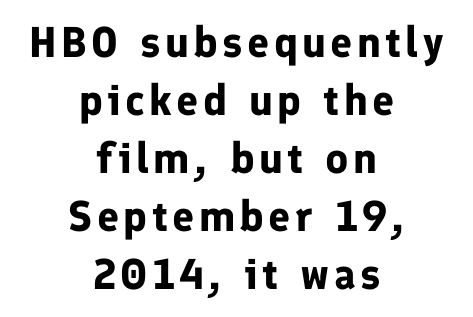
The passage shown is typed in a proportional face where columns would drift. The glyphs in this specimen are sans serif. Ascenders rise straight up at ninety degrees. Beneath every word, the page is bare. Plenty of ink on the page — the face is bold.
